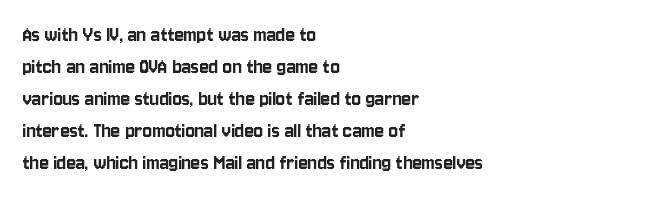
{"italic": "no", "underline": "no", "align": "left", "line_spacing": "normal", "line_spacing_ratio": 1.45, "letter_spacing": "normal", "letter_spacing_em": 0.0, "glyph_px": 22}
